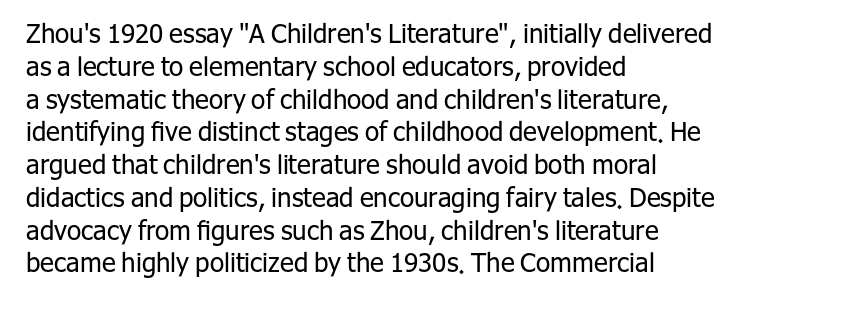
Q: Is the text bold? A: No.
Q: Is the text italic (slanted)? A: No, it is upright.
Q: Is the text underlined? A: No.
Q: How is the paragraph aligned? A: Left-aligned.
Q: Is the spacing between letters normal or unusually wide? A: Normal.
Q: Is the spacing between lines tight, normal or loose? A: Normal.
